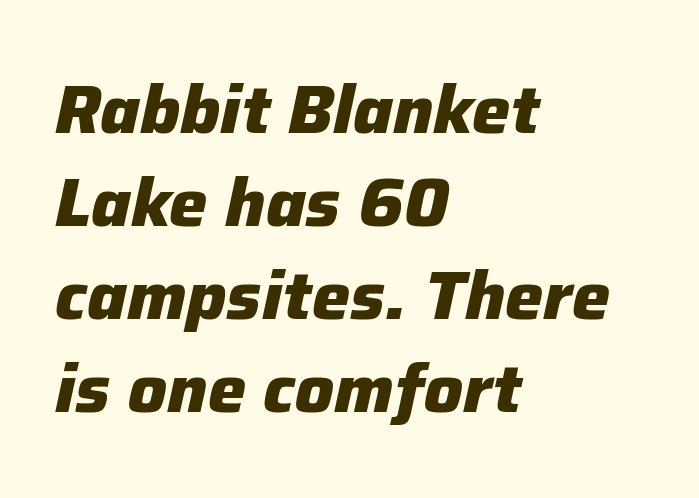
The baseline area is clear. Caption: bold face, heavy strokes. Emphasis-style slanted type is in use. If you measured baseline to baseline, you'd find a middling distance.
